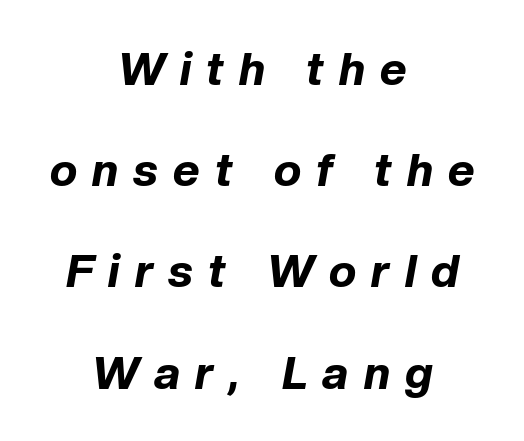
The image shows 46 px bold type, italic (leaning right); set centered, loose line spacing (2.2x), unusually wide letter spacing (+0.33 em), not underlined; low stroke contrast and a medium x-height.
